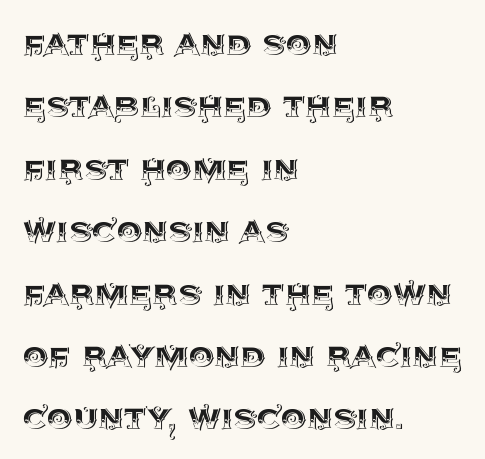
Q: Is the text italic (slanted)? A: No, it is upright.
Q: Is the text underlined? A: No.
Q: How is the paragraph aligned? A: Left-aligned.
Q: Is the spacing between letters normal or unusually wide? A: Normal.
Q: Is the spacing between lines tight, normal or loose? A: Normal.
Q: Width (condensed, normal, or wide)? A: Normal.
Q: x-height? A: Large.
Q: Monospaced? A: No.
